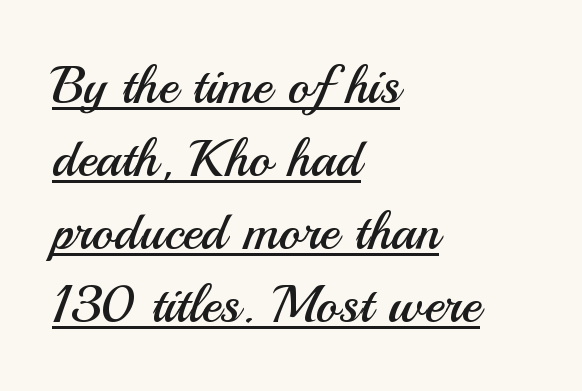
The type family on display is of the sans-serif kind. The block of text has a typical density, with ordinary space between rows. The sample's only ornament is a line tracing under the words. Vertical stems look standard width or narrower in stroke.
